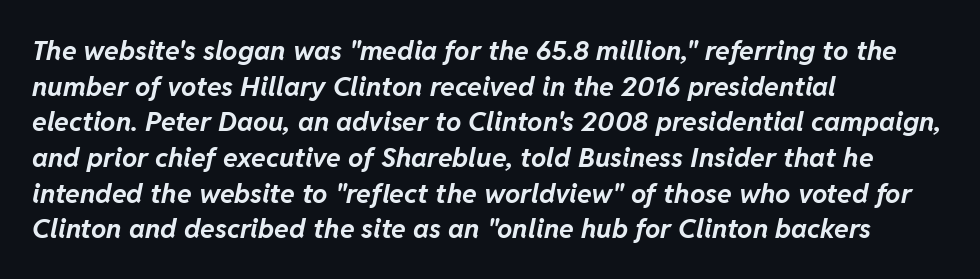
Q: Is the text bold? A: Yes.
Q: Is the text italic (slanted)? A: Yes, it leans right by about 11 degrees.
Q: Is the text underlined? A: No.
Q: How is the paragraph aligned? A: Left-aligned.
Q: Is the spacing between letters normal or unusually wide? A: Normal.
Q: Is the spacing between lines tight, normal or loose? A: Normal.
